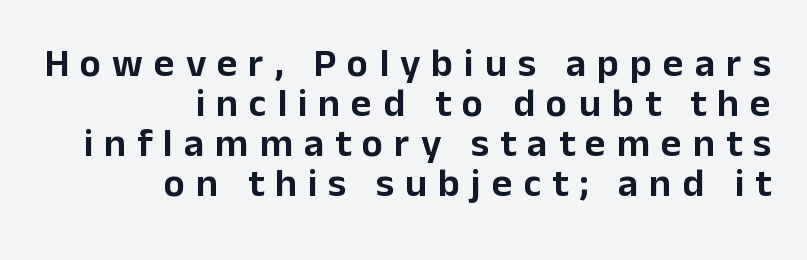
Q: Is the text italic (slanted)? A: No, it is upright.
Q: Is the typeface a serif or a sans-serif typeface? A: Sans-serif.
Q: Is the text underlined? A: No.
Q: How is the paragraph aligned? A: Right-aligned.
Q: Is the spacing between letters normal or unusually wide? A: Unusually wide.
Q: Is the spacing between lines tight, normal or loose? A: Tight.
Q: Width (condensed, normal, or wide)? A: Normal.
Q: Stroke contrast? A: Low.
Q: x-height? A: Medium.
Q: Monospaced? A: No.
